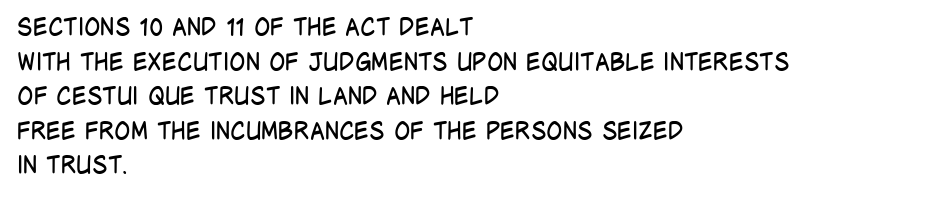
Q: Is the text bold? A: No.
Q: Is the text italic (slanted)? A: No, it is upright.
Q: Is the text underlined? A: No.
Q: How is the paragraph aligned? A: Left-aligned.
Q: Is the spacing between letters normal or unusually wide? A: Normal.
Q: Is the spacing between lines tight, normal or loose? A: Normal.
